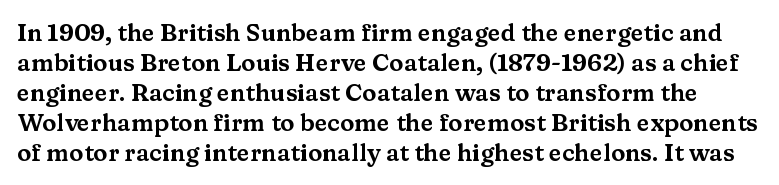
{"italic": "no", "underline": "no", "line_spacing": "normal", "line_spacing_ratio": 1.25, "letter_spacing": "normal", "letter_spacing_em": 0.0, "glyph_px": 24}
